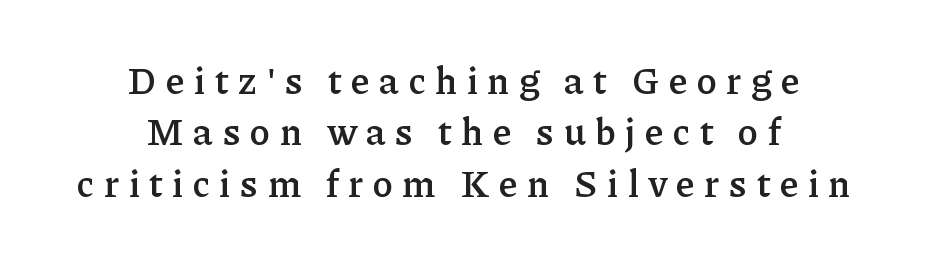
Q: Is the text bold? A: Semi-bold.
Q: Is the text italic (slanted)? A: No, it is upright.
Q: Is the typeface a serif or a sans-serif typeface? A: Serif.
Q: Is the text underlined? A: No.
Q: How is the paragraph aligned? A: Centered.
Q: Is the spacing between letters normal or unusually wide? A: Unusually wide.
Q: Is the spacing between lines tight, normal or loose? A: Normal.
Q: Width (condensed, normal, or wide)? A: Normal.
Q: Stroke contrast? A: Low.
Q: x-height? A: Medium.
Q: Monospaced? A: No.
